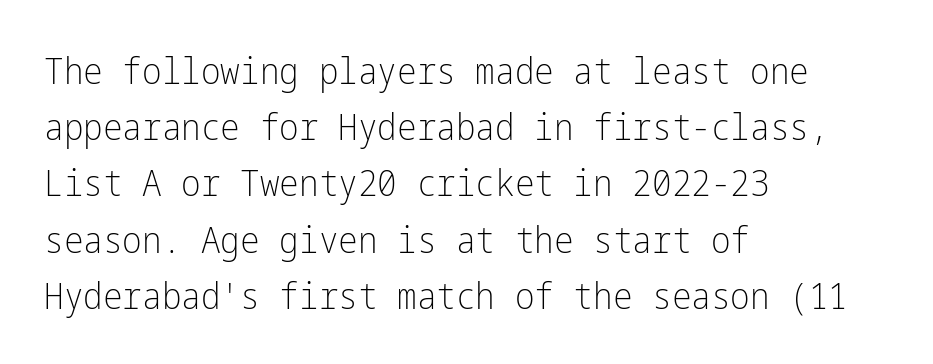
Q: Is the text bold? A: No.
Q: Is the text italic (slanted)? A: No, it is upright.
Q: Is the typeface a serif or a sans-serif typeface? A: Sans-serif.
Q: Is the text underlined? A: No.
Q: How is the paragraph aligned? A: Left-aligned.
Q: Is the spacing between letters normal or unusually wide? A: Normal.
Q: Is the spacing between lines tight, normal or loose? A: Normal.
Q: Width (condensed, normal, or wide)? A: Condensed.
Q: Stroke contrast? A: Low.
Q: x-height? A: Medium.
